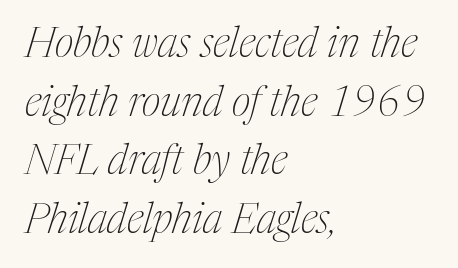
Q: Is the text bold? A: No.
Q: Is the text italic (slanted)? A: Yes, it leans right by about 17 degrees.
Q: Is the typeface a serif or a sans-serif typeface? A: Serif.
Q: Is the text underlined? A: No.
Q: How is the paragraph aligned? A: Left-aligned.
Q: Is the spacing between letters normal or unusually wide? A: Normal.
Q: Is the spacing between lines tight, normal or loose? A: Normal.
Q: Width (condensed, normal, or wide)? A: Condensed.
Q: Stroke contrast? A: Medium.
Q: x-height? A: Medium.
Q: Monospaced? A: No.
